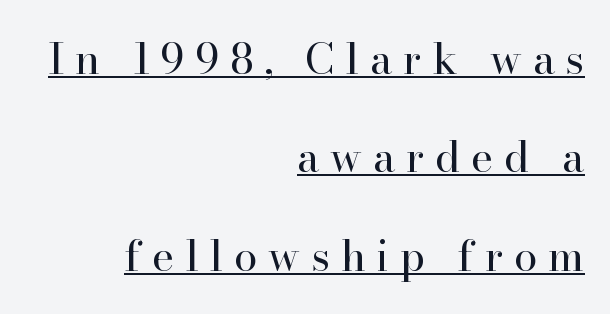
{"serif": "yes", "italic": "no", "bold": "no", "weight": "regular", "width": "normal", "stroke_contrast": "high", "x_height": "small", "monospaced": "no", "underline": "yes", "align": "right", "line_spacing": "loose", "line_spacing_ratio": 2.34, "letter_spacing": "wide", "letter_spacing_em": 0.26, "glyph_px": 42}
